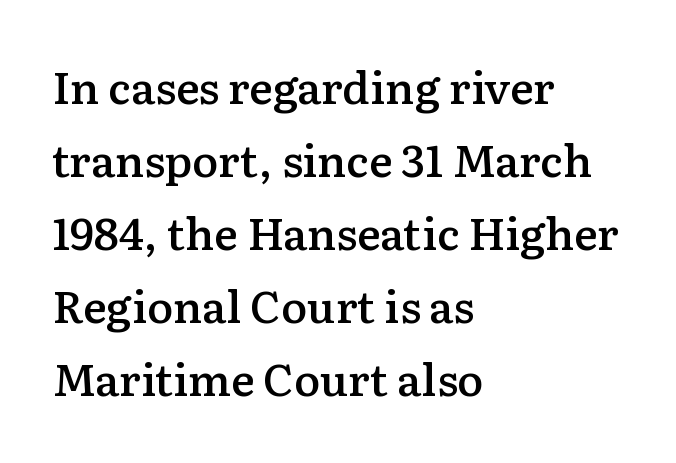
Alignment: flush left. Typographically, this falls in the serif category. What weight is shown? A semibold, between regular and bold. Normally led — the rows are evenly, conventionally spaced.
